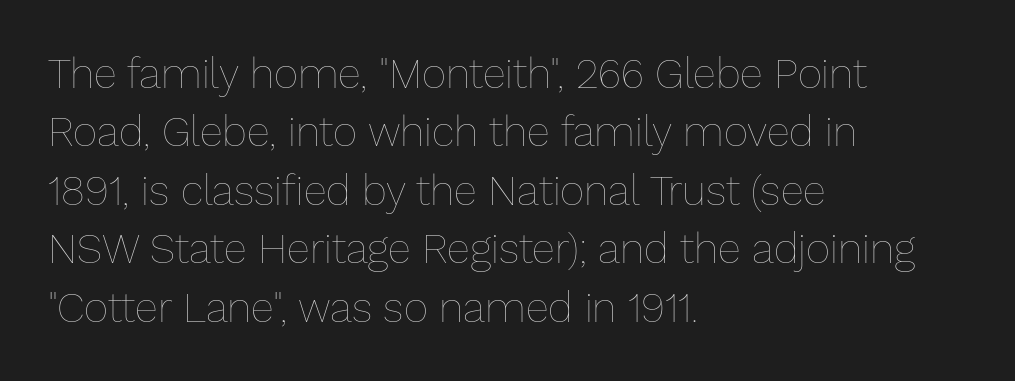
Q: Is the text bold? A: No.
Q: Is the text italic (slanted)? A: No, it is upright.
Q: Is the text underlined? A: No.
Q: How is the paragraph aligned? A: Left-aligned.
Q: Is the spacing between letters normal or unusually wide? A: Normal.
Q: Is the spacing between lines tight, normal or loose? A: Normal.
Q: Width (condensed, normal, or wide)? A: Normal.
Q: Stroke contrast? A: Low.
Q: x-height? A: Medium.
Q: Monospaced? A: No.
